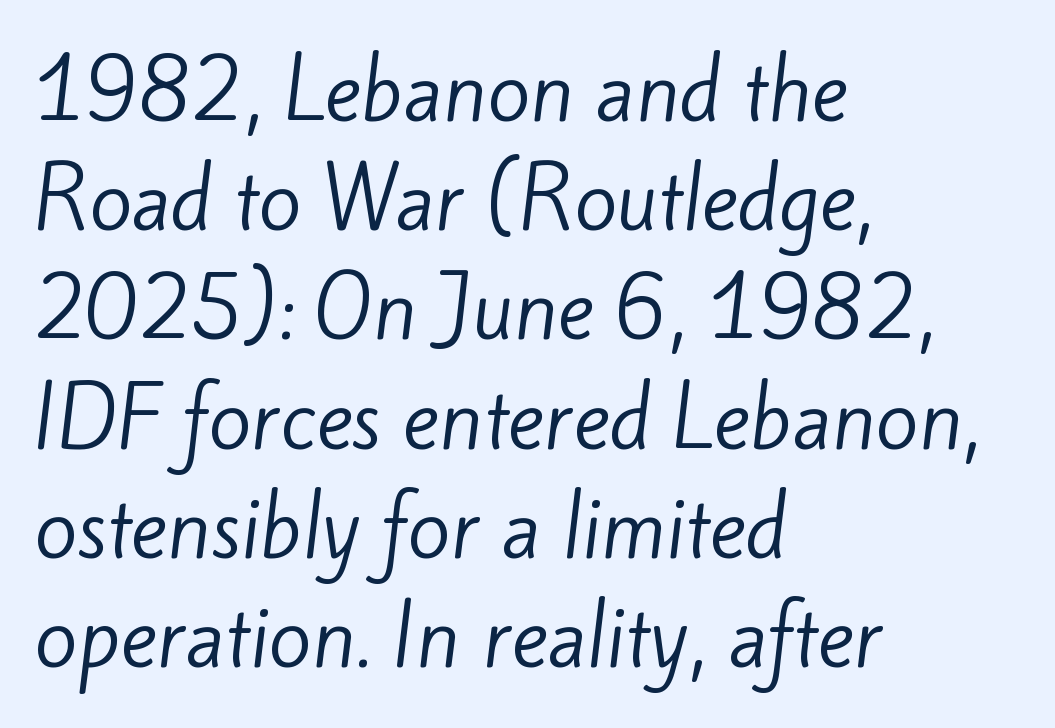
Q: Is the text bold? A: No.
Q: Is the typeface a serif or a sans-serif typeface? A: Sans-serif.
Q: Is the text underlined? A: No.
Q: How is the paragraph aligned? A: Left-aligned.
Q: Is the spacing between letters normal or unusually wide? A: Normal.
Q: Is the spacing between lines tight, normal or loose? A: Normal.
Q: Width (condensed, normal, or wide)? A: Normal.
Q: Stroke contrast? A: Low.
Q: x-height? A: Small.
Q: Monospaced? A: No.
